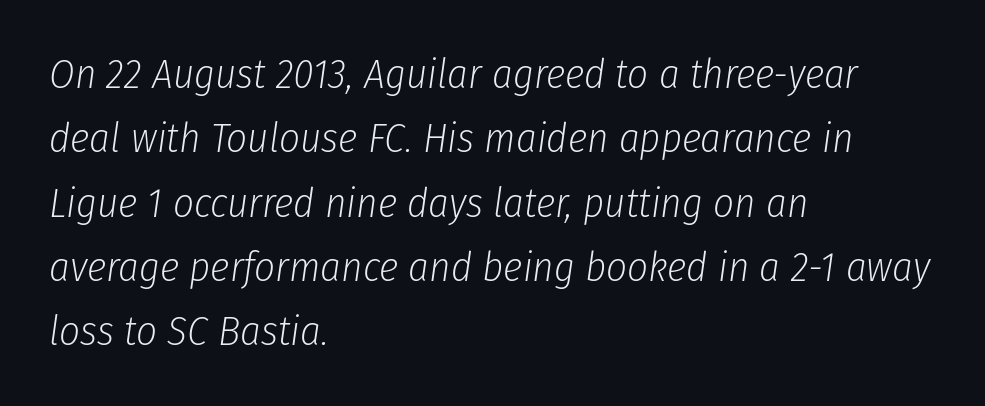
{"italic": "yes", "lean": "right", "slant_degrees": 8, "bold": "no", "weight": "light", "width": "condensed", "stroke_contrast": "low", "x_height": "medium", "monospaced": "no", "underline": "no", "align": "left", "line_spacing": "normal", "line_spacing_ratio": 1.57, "letter_spacing": "normal", "letter_spacing_em": 0.0, "glyph_px": 41}
